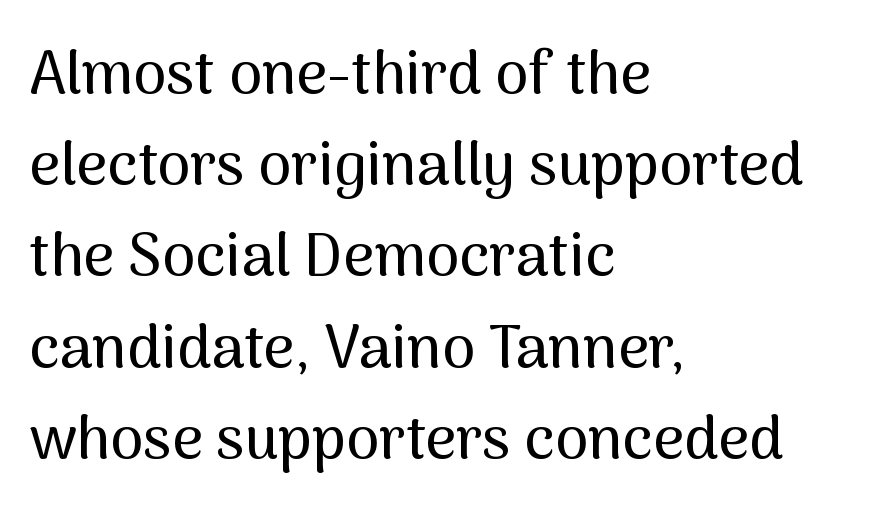
The image shows 60 px sans-serif type, upright; set left-aligned, normal line spacing (1.52x), normal letter spacing, not underlined; medium stroke contrast and a medium x-height.
